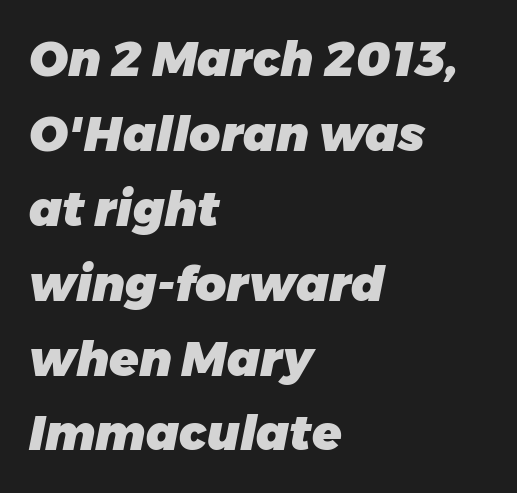
Q: Is the text bold? A: Yes.
Q: Is the text italic (slanted)? A: Yes, it leans right by about 11 degrees.
Q: Is the text underlined? A: No.
Q: How is the paragraph aligned? A: Left-aligned.
Q: Is the spacing between letters normal or unusually wide? A: Normal.
Q: Is the spacing between lines tight, normal or loose? A: Normal.
Q: Width (condensed, normal, or wide)? A: Normal.
Q: Stroke contrast? A: Low.
Q: x-height? A: Medium.
Q: Monospaced? A: No.
